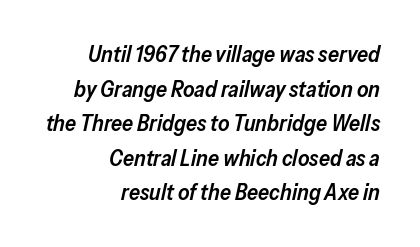
The compositor pushed each line to the right boundary. Compared with typical paragraphs, the rows here are spaced about the same. The specimen reads as italic at a glance. Spacing between characters is what you'd get straight out of the box.
